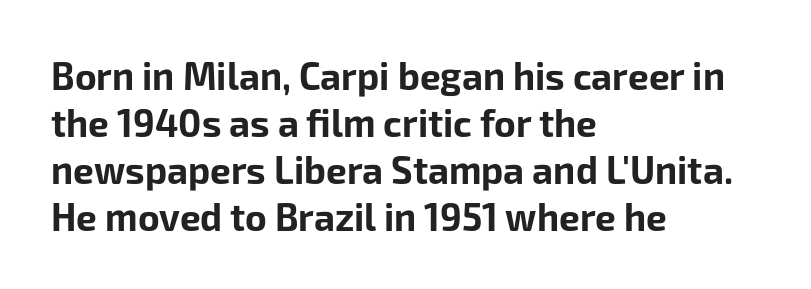
Q: Is the text bold? A: Yes.
Q: Is the text italic (slanted)? A: No, it is upright.
Q: Is the typeface a serif or a sans-serif typeface? A: Sans-serif.
Q: Is the text underlined? A: No.
Q: How is the paragraph aligned? A: Left-aligned.
Q: Is the spacing between letters normal or unusually wide? A: Normal.
Q: Is the spacing between lines tight, normal or loose? A: Normal.
Q: Width (condensed, normal, or wide)? A: Normal.
Q: Stroke contrast? A: Low.
Q: x-height? A: Medium.
Q: Monospaced? A: No.
